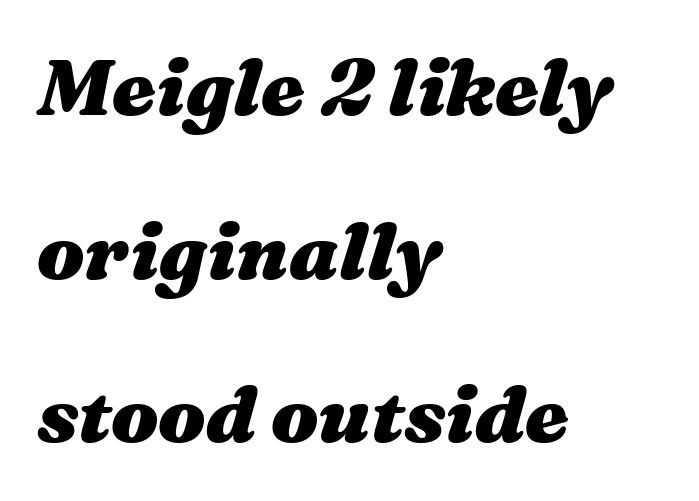
Q: Is the text bold? A: Yes.
Q: Is the text italic (slanted)? A: Yes, it leans right by about 16 degrees.
Q: Is the text underlined? A: No.
Q: How is the paragraph aligned? A: Left-aligned.
Q: Is the spacing between letters normal or unusually wide? A: Normal.
Q: Is the spacing between lines tight, normal or loose? A: Loose.
Q: Width (condensed, normal, or wide)? A: Wide.
Q: Stroke contrast? A: Medium.
Q: x-height? A: Medium.
Q: Monospaced? A: No.
